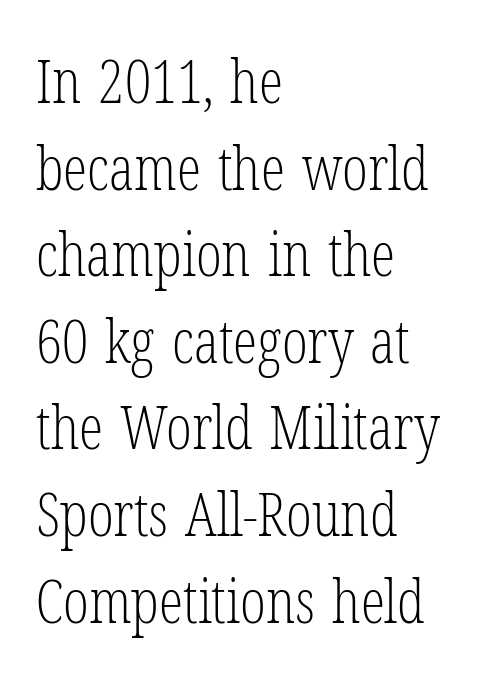
Q: Is the text bold? A: No.
Q: Is the text italic (slanted)? A: No, it is upright.
Q: Is the typeface a serif or a sans-serif typeface? A: Serif.
Q: Is the text underlined? A: No.
Q: How is the paragraph aligned? A: Left-aligned.
Q: Is the spacing between letters normal or unusually wide? A: Normal.
Q: Is the spacing between lines tight, normal or loose? A: Normal.
Q: Width (condensed, normal, or wide)? A: Condensed.
Q: Stroke contrast? A: Low.
Q: x-height? A: Medium.
Q: Monospaced? A: No.
